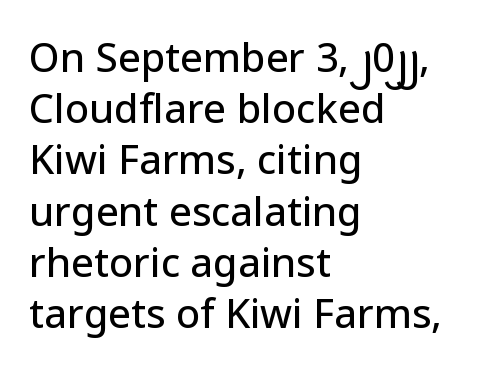
Q: Is the text italic (slanted)? A: No, it is upright.
Q: Is the typeface a serif or a sans-serif typeface? A: Sans-serif.
Q: Is the text underlined? A: No.
Q: How is the paragraph aligned? A: Left-aligned.
Q: Is the spacing between letters normal or unusually wide? A: Normal.
Q: Is the spacing between lines tight, normal or loose? A: Normal.
Q: Width (condensed, normal, or wide)? A: Normal.
Q: Stroke contrast? A: Low.
Q: x-height? A: Medium.
Q: Monospaced? A: No.
